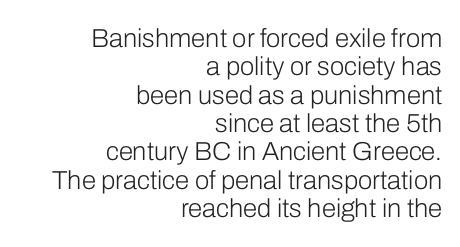
Reading down the column, the eye jumps only a short way to each next line. The type sits square on the baseline with zero lean. The string is rendered with underlining switched off. How are the letters spaced? Ordinarily, with no added tracking. The weight tops out at a normal text grade.
